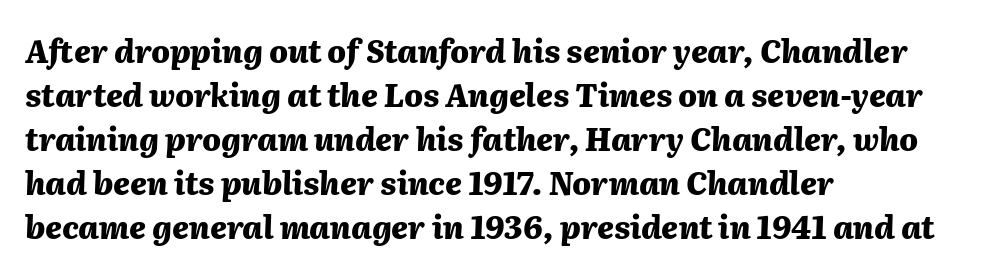
The image shows 31 px heavy type, italic (leaning right); set left-aligned, normal line spacing (1.42x), normal letter spacing, not underlined; medium stroke contrast and a medium x-height.
